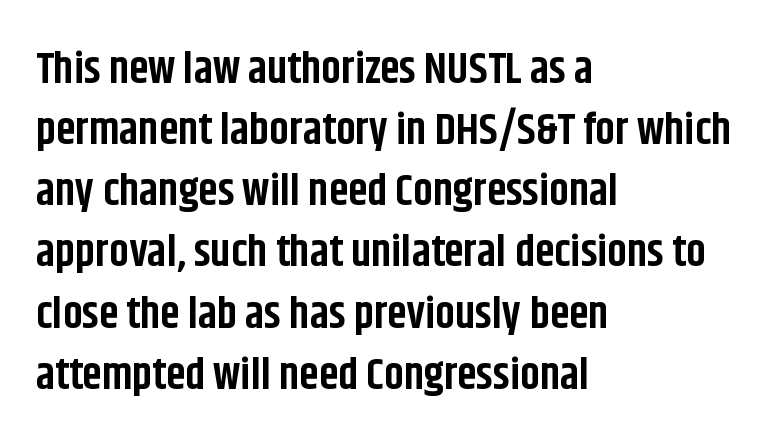
Standard letterfit; no display-style spreading of the glyphs. A typesetter would mark this as roman, not italic. As a designer I'd log this as weight 700, bold. This block has exactly the height ordinary leading produces.
